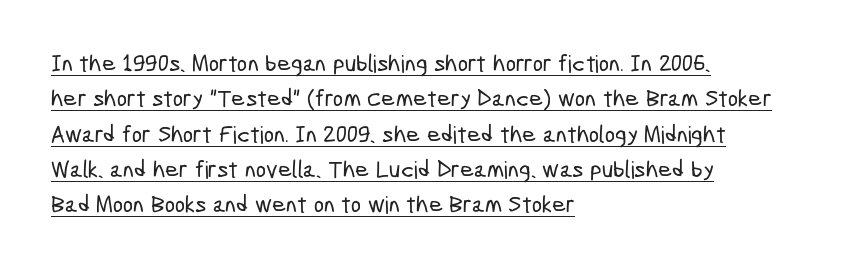
{"underline": "yes", "align": "left", "line_spacing": "normal", "line_spacing_ratio": 1.47, "letter_spacing": "normal", "letter_spacing_em": 0.0, "glyph_px": 24}
